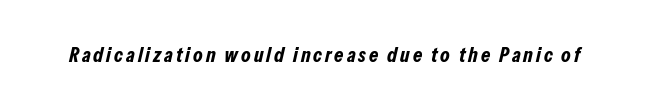
Q: Is the text bold? A: Yes.
Q: Is the text italic (slanted)? A: Yes, it leans right by about 13 degrees.
Q: Is the text underlined? A: No.
